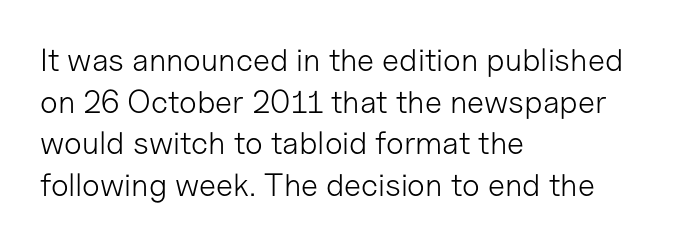
{"serif": "no", "italic": "no", "bold": "no", "weight": "light", "width": "normal", "stroke_contrast": "low", "x_height": "medium", "monospaced": "no", "underline": "no", "align": "left", "line_spacing": "normal", "line_spacing_ratio": 1.3, "letter_spacing": "normal", "letter_spacing_em": 0.0, "glyph_px": 32}
